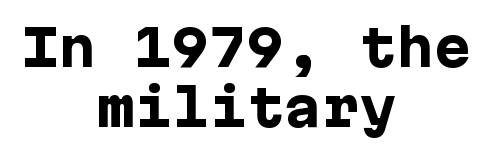
{"serif": "no", "italic": "no", "bold": "yes", "weight": "heavy", "width": "normal", "stroke_contrast": "low", "x_height": "medium", "underline": "no", "align": "center", "line_spacing_ratio": 1.21, "letter_spacing": "normal", "letter_spacing_em": 0.0, "glyph_px": 50}
